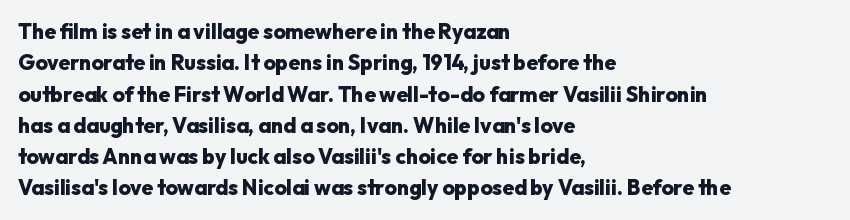
Q: Is the text bold? A: Yes.
Q: Is the text italic (slanted)? A: No, it is upright.
Q: Is the text underlined? A: No.
Q: How is the paragraph aligned? A: Left-aligned.
Q: Is the spacing between letters normal or unusually wide? A: Normal.
Q: Is the spacing between lines tight, normal or loose? A: Normal.
